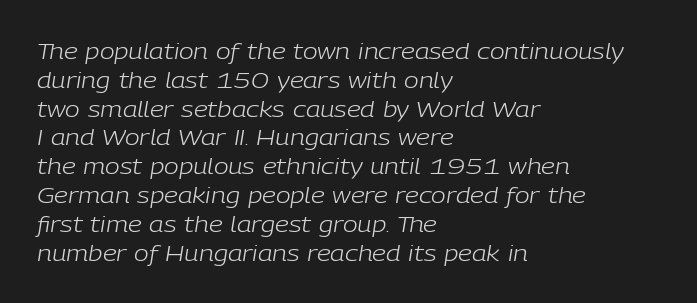
Q: Is the text bold? A: No.
Q: Is the text italic (slanted)? A: Yes, it leans right by about 9 degrees.
Q: Is the text underlined? A: No.
Q: How is the paragraph aligned? A: Left-aligned.
Q: Is the spacing between letters normal or unusually wide? A: Normal.
Q: Is the spacing between lines tight, normal or loose? A: Normal.
